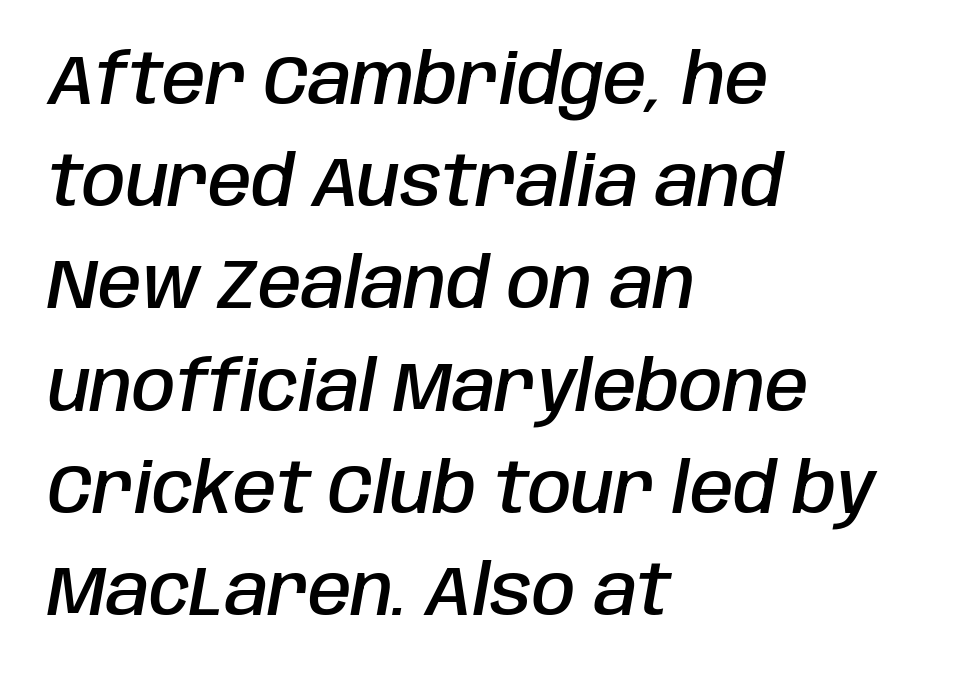
Q: Is the text bold? A: Semi-bold.
Q: Is the text italic (slanted)? A: Yes, it leans right by about 10 degrees.
Q: Is the text underlined? A: No.
Q: How is the paragraph aligned? A: Left-aligned.
Q: Is the spacing between letters normal or unusually wide? A: Normal.
Q: Is the spacing between lines tight, normal or loose? A: Normal.
Q: Width (condensed, normal, or wide)? A: Condensed.
Q: Stroke contrast? A: Low.
Q: x-height? A: Large.
Q: Monospaced? A: No.
